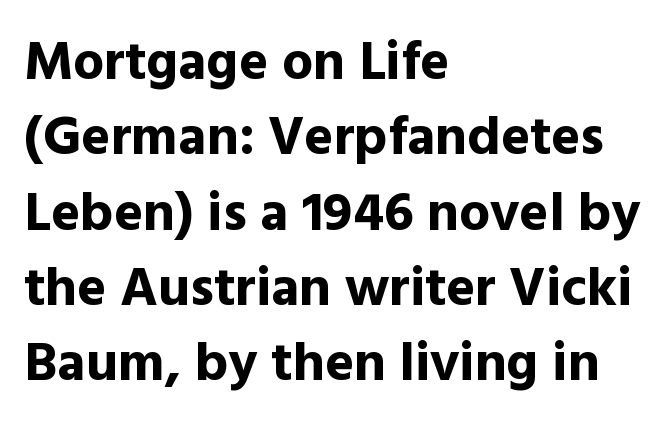
Leading matches the norm, producing a regular column. Glyph-to-glyph distance matches everyday printed text. What weight is shown? A full bold with thick strokes. The glyphs are unaccompanied by any horizontal stroke below them.
